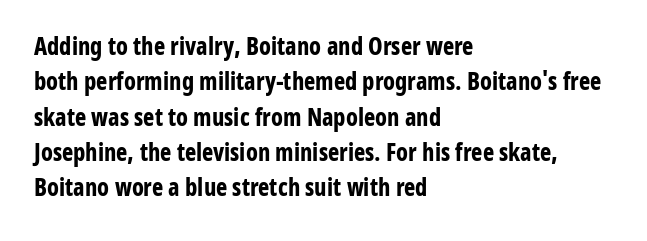
The image shows 24 px bold type, upright; set left-aligned, normal line spacing (1.47x), normal letter spacing, not underlined.
